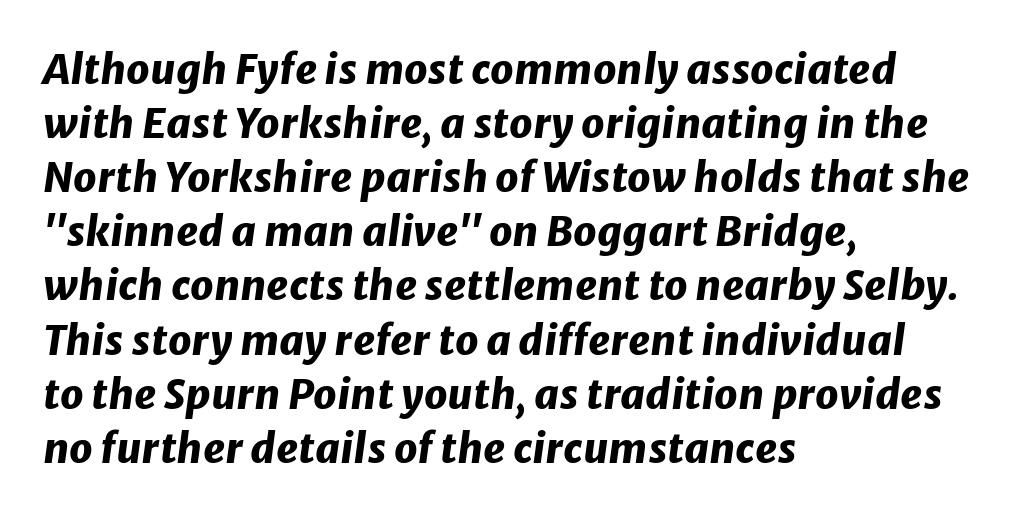
{"italic": "yes", "lean": "right", "slant_degrees": 8, "bold": "yes", "weight": "heavy", "width": "normal", "stroke_contrast": "low", "x_height": "medium", "monospaced": "no", "underline": "no", "align": "left", "line_spacing": "normal", "line_spacing_ratio": 1.32, "letter_spacing": "normal", "letter_spacing_em": 0.0, "glyph_px": 41}
